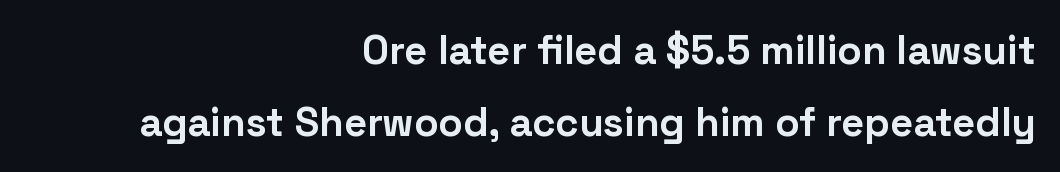
Letterform terminals end flat and unadorned throughout the passage. Note the varied advance widths — an 'i' is clearly narrower than an 'm'. Unlike italic type, these characters show no tilt at all. The compositor pushed each line to the right boundary. The foot of each line stays bare and open. You'd pick this weight for a headline — it's a proper bold.
